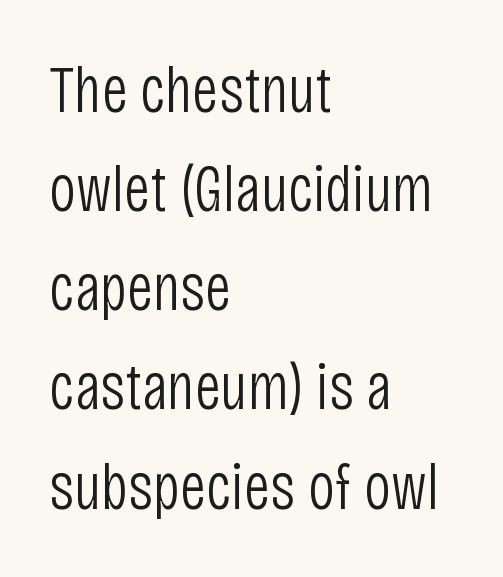
Q: Is the text bold? A: No.
Q: Is the text italic (slanted)? A: No, it is upright.
Q: Is the typeface a serif or a sans-serif typeface? A: Sans-serif.
Q: Is the text underlined? A: No.
Q: How is the paragraph aligned? A: Left-aligned.
Q: Is the spacing between letters normal or unusually wide? A: Normal.
Q: Is the spacing between lines tight, normal or loose? A: Normal.
Q: Width (condensed, normal, or wide)? A: Condensed.
Q: Stroke contrast? A: Low.
Q: x-height? A: Large.
Q: Monospaced? A: No.
